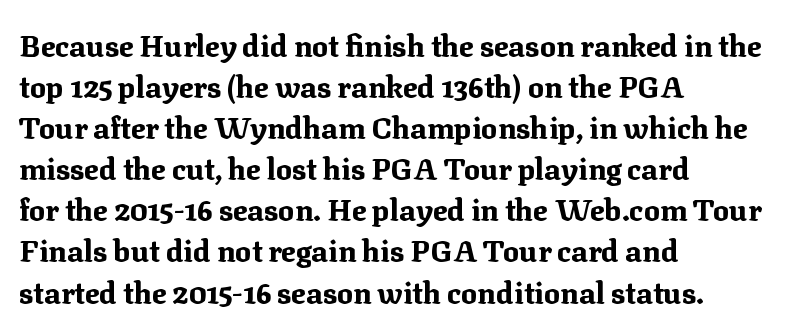
{"serif": "yes", "italic": "no", "bold": "yes", "weight": "bold", "width": "normal", "stroke_contrast": "medium", "x_height": "medium", "monospaced": "no", "underline": "no", "align": "left", "line_spacing": "normal", "line_spacing_ratio": 1.37, "letter_spacing": "normal", "letter_spacing_em": 0.0, "glyph_px": 30}
